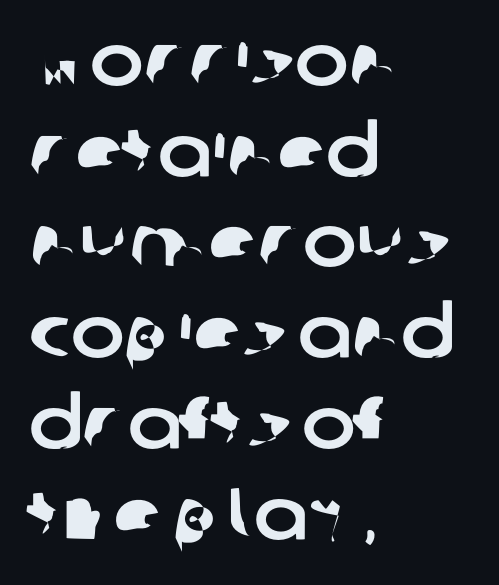
{"serif": "no", "width": "normal", "stroke_contrast": "low", "x_height": "large", "monospaced": "no", "underline": "no", "align": "left", "line_spacing": "normal", "line_spacing_ratio": 1.26, "letter_spacing": "normal", "letter_spacing_em": 0.0, "glyph_px": 72}
